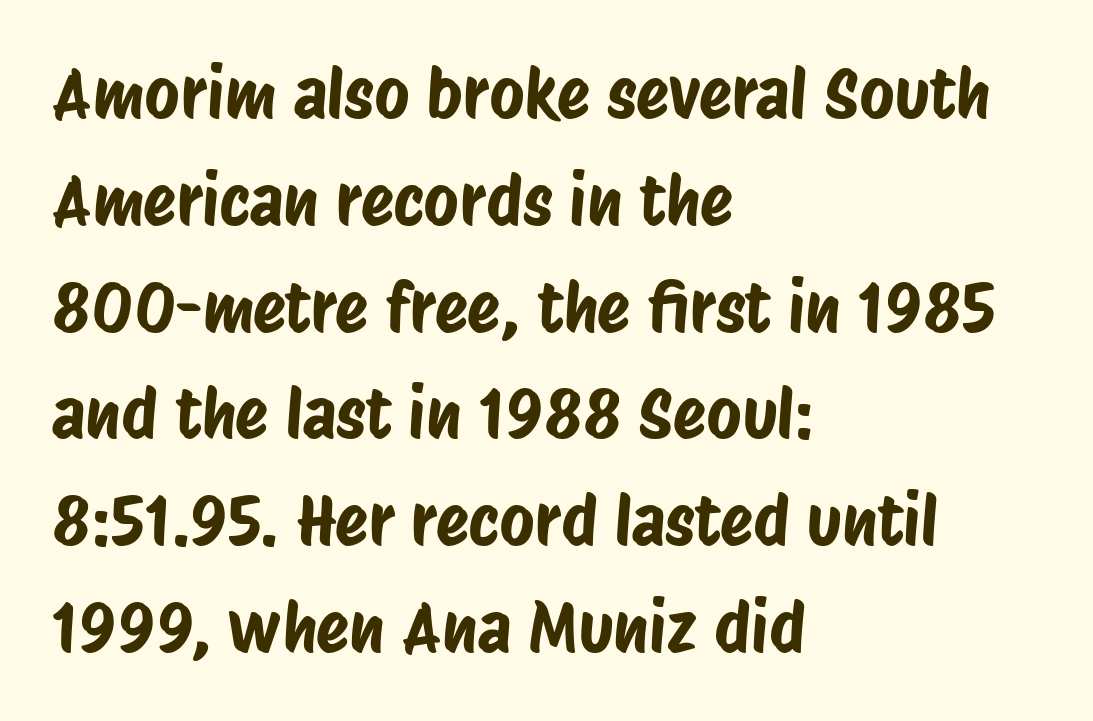
Q: Is the typeface a serif or a sans-serif typeface? A: Sans-serif.
Q: Is the text underlined? A: No.
Q: How is the paragraph aligned? A: Left-aligned.
Q: Is the spacing between letters normal or unusually wide? A: Normal.
Q: Is the spacing between lines tight, normal or loose? A: Normal.
Q: Width (condensed, normal, or wide)? A: Condensed.
Q: Stroke contrast? A: Low.
Q: x-height? A: Large.
Q: Monospaced? A: No.
